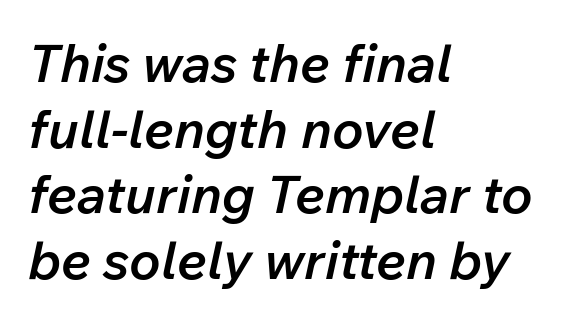
Left-aligned paragraph, ragged on the right. Decoration check: the copy has no underline. Typesetter's note: demi weight, one step under bold. Observe the lean: these are italic letterforms. Varying glyph widths throughout — classic text-font behaviour. The line texture is even and compact thanks to regular tracking.
